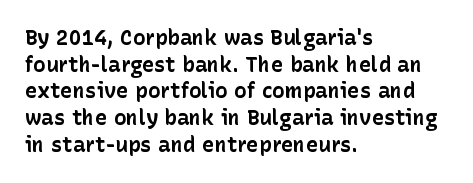
Q: Is the text bold? A: Yes.
Q: Is the text italic (slanted)? A: No, it is upright.
Q: Is the text underlined? A: No.
Q: How is the paragraph aligned? A: Left-aligned.
Q: Is the spacing between letters normal or unusually wide? A: Normal.
Q: Is the spacing between lines tight, normal or loose? A: Normal.
